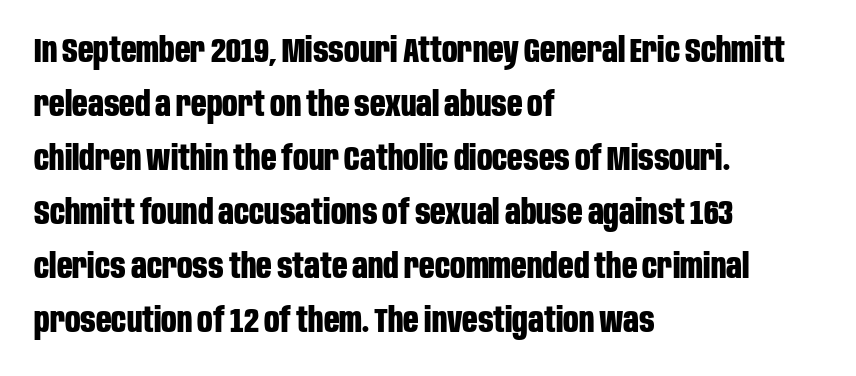
These lines are set flush left with a ragged right edge. Heavy-handed strokes throughout: this text is bold. The text was rendered using a sans face with plain stroke endings. These lines were composed using upright roman letters.
